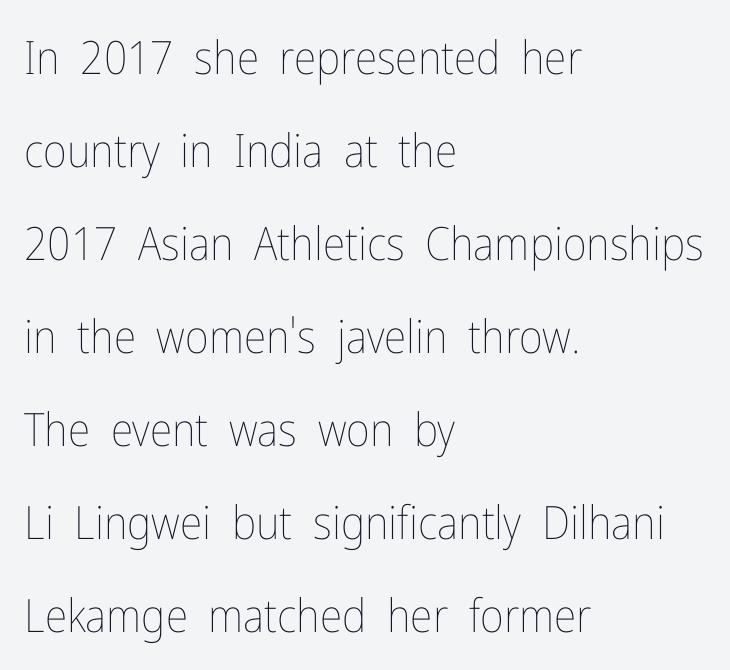
Q: Is the text bold? A: No.
Q: Is the text italic (slanted)? A: No, it is upright.
Q: Is the text underlined? A: No.
Q: How is the paragraph aligned? A: Left-aligned.
Q: Is the spacing between letters normal or unusually wide? A: Normal.
Q: Is the spacing between lines tight, normal or loose? A: Loose.
Q: Width (condensed, normal, or wide)? A: Condensed.
Q: Stroke contrast? A: Low.
Q: x-height? A: Medium.
Q: Monospaced? A: No.
